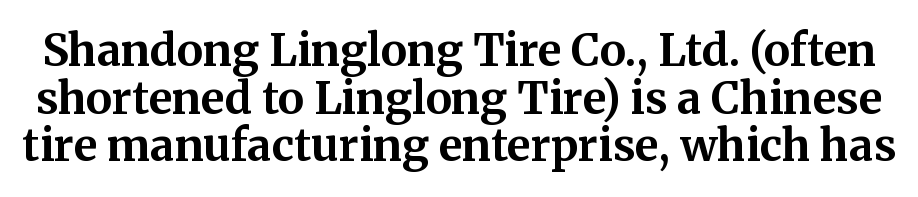
The image shows 44 px bold serif type, upright; set tight line spacing (1.08x), normal letter spacing, not underlined; medium stroke contrast and a medium x-height.
